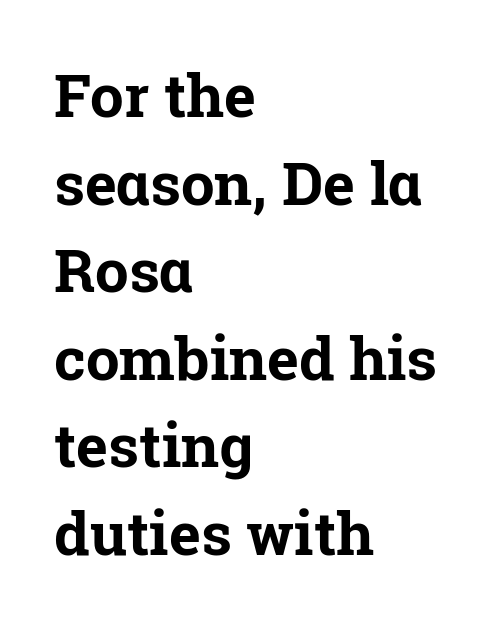
{"serif": "yes", "italic": "no", "bold": "yes", "weight": "bold", "width": "normal", "stroke_contrast": "low", "x_height": "medium", "monospaced": "no", "underline": "no", "align": "left", "line_spacing": "normal", "line_spacing_ratio": 1.46, "letter_spacing": "normal", "letter_spacing_em": 0.0, "glyph_px": 60}
